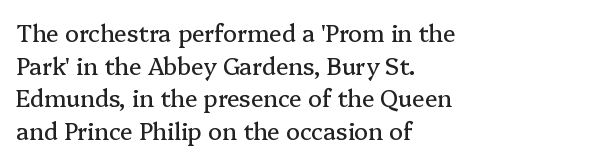
The image shows 23 px text type, upright; set left-aligned, normal line spacing (1.42x), normal letter spacing, not underlined.
